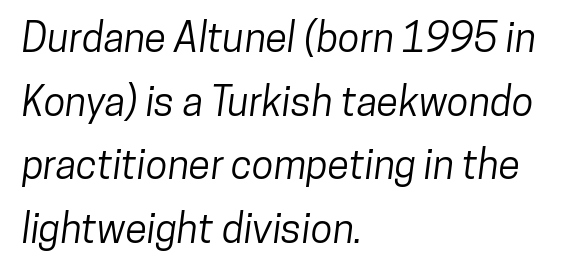
Note the varied advance widths — an 'i' is clearly narrower than an 'm'. The rows are spaced the way most documents space them. Glance below the letters and you will spot only blank space. Letter spacing: default. No feet cap the strokes, marking this as sans-serif type. The rendering anchors every line to the left-hand side.
